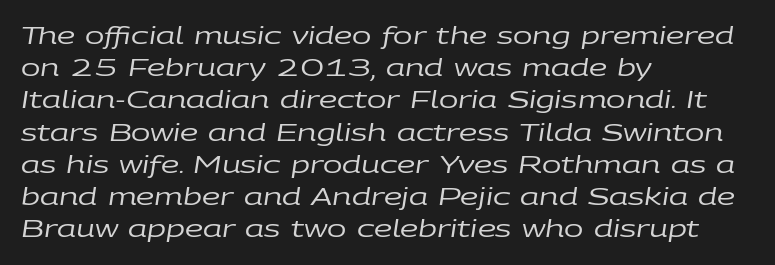
Q: Is the text bold? A: No.
Q: Is the text italic (slanted)? A: Yes, it leans right by about 9 degrees.
Q: Is the text underlined? A: No.
Q: How is the paragraph aligned? A: Left-aligned.
Q: Is the spacing between letters normal or unusually wide? A: Normal.
Q: Is the spacing between lines tight, normal or loose? A: Normal.
